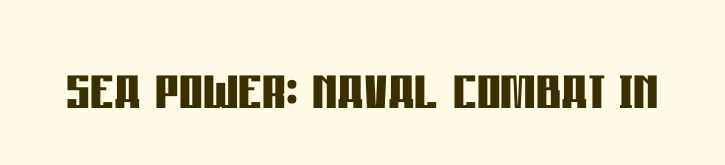
{"serif": "no", "italic": "no", "bold": "yes", "weight": "semibold", "width": "condensed", "stroke_contrast": "low", "x_height": "large", "monospaced": "no", "underline": "no", "letter_spacing": "normal", "letter_spacing_em": 0.0, "glyph_px": 74}
